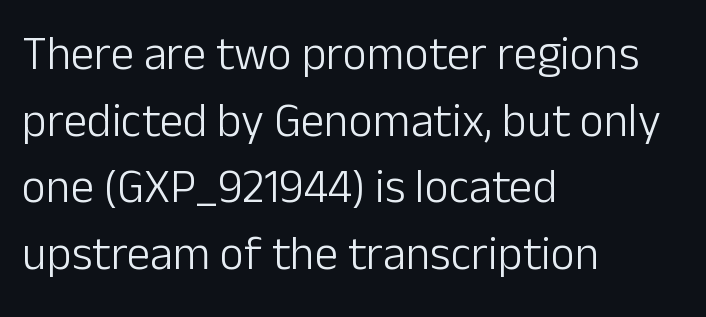
The image shows 47 px light sans-serif type, upright; set left-aligned, normal line spacing (1.42x), normal letter spacing, not underlined; low stroke contrast and a medium x-height.
